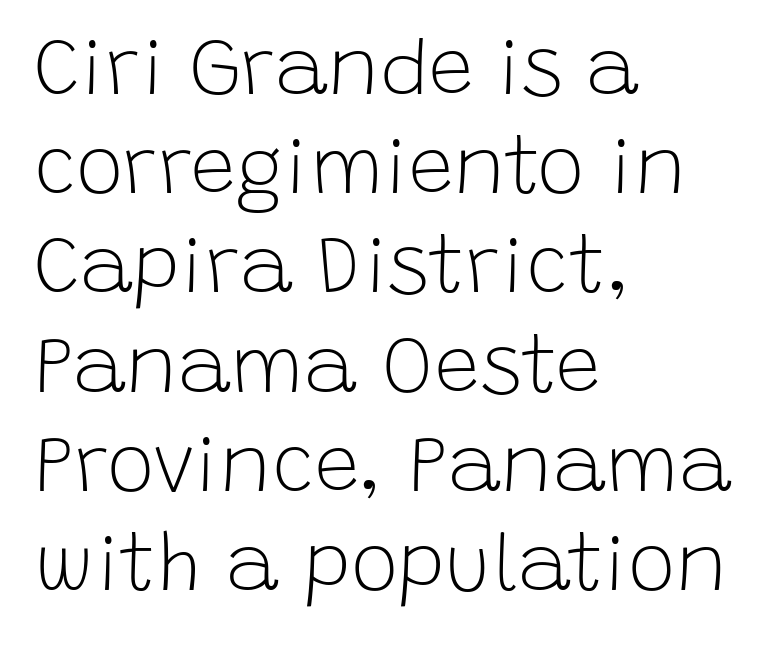
The cut favours lightness, reaching ordinary text weight at its darkest. Is the block centered? No — it sits flush against the left margin. The letters sit at their default tracking, neither squeezed nor spread. Plain, unruled lines of type. Look at the bottom of the vertical strokes: they stop flat, with no serifs.
